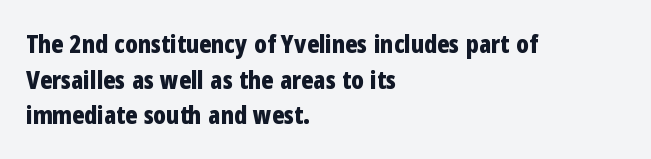
Q: Is the text bold? A: Yes.
Q: Is the text italic (slanted)? A: No, it is upright.
Q: Is the text underlined? A: No.
Q: How is the paragraph aligned? A: Left-aligned.
Q: Is the spacing between letters normal or unusually wide? A: Normal.
Q: Is the spacing between lines tight, normal or loose? A: Normal.
